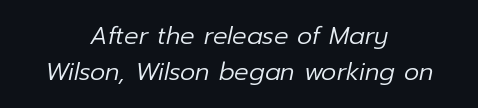
Q: Is the text bold? A: No.
Q: Is the text italic (slanted)? A: Yes, it leans right by about 12 degrees.
Q: Is the text underlined? A: No.
Q: How is the paragraph aligned? A: Centered.
Q: Is the spacing between letters normal or unusually wide? A: Normal.
Q: Is the spacing between lines tight, normal or loose? A: Normal.
